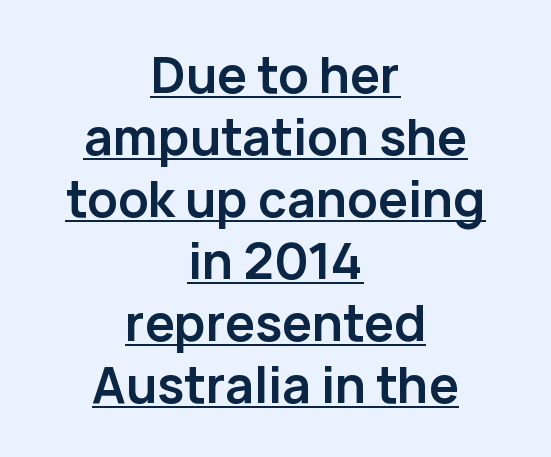
The image shows 50 px semibold sans-serif type, upright; set centered, line spacing 1.24x, normal letter spacing, underlined; low stroke contrast and a medium x-height.
